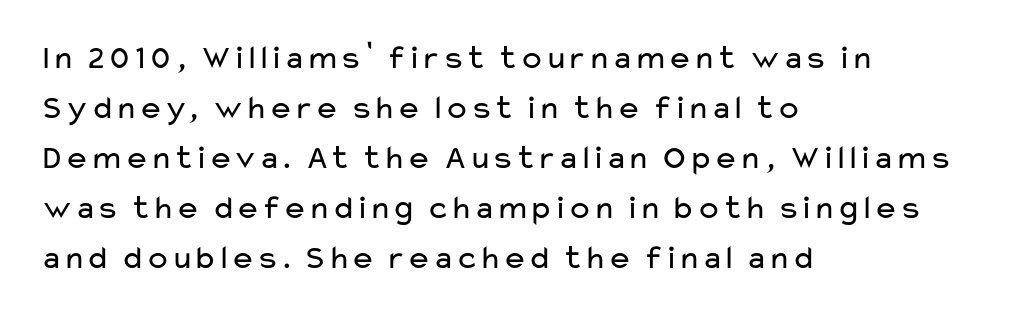
The designer left line spacing at the default. Clear beneath every line of the passage. This reads as an unemphasized weight, regular at the heaviest. Character widths vary here, with narrow letters taking less room than wide ones.
